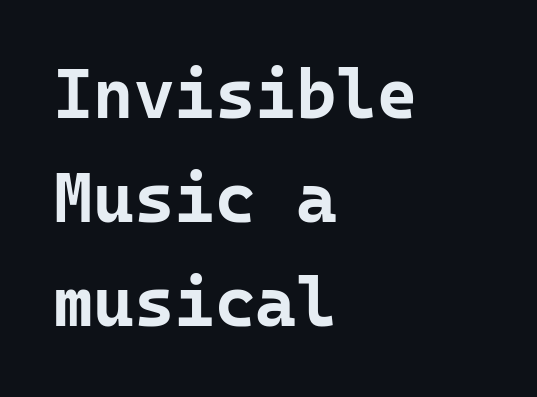
The image shows 69 px bold sans-serif type, upright, monospaced; set left-aligned, normal line spacing (1.51x), normal letter spacing, not underlined; low stroke contrast and a medium x-height.
